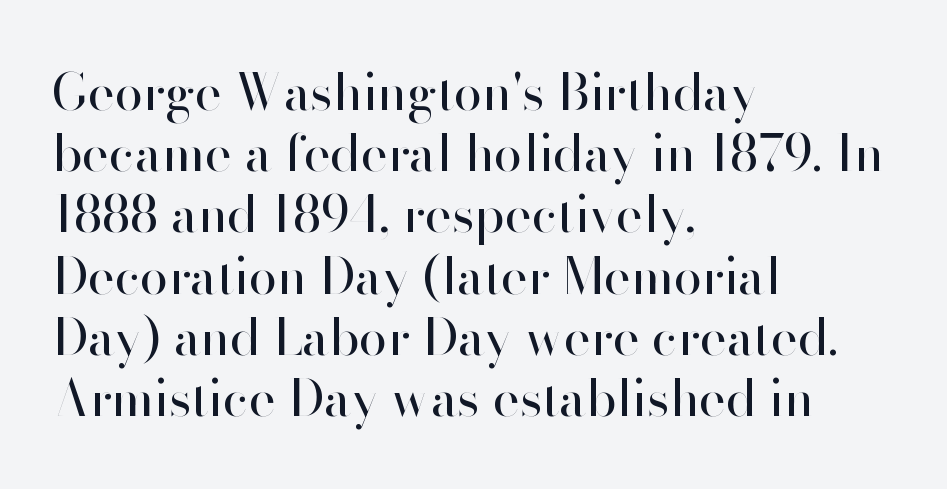
{"serif": "no", "italic": "no", "bold": "no", "weight": "regular", "width": "normal", "stroke_contrast": "high", "x_height": "small", "monospaced": "no", "underline": "no", "align": "left", "line_spacing_ratio": 1.2, "letter_spacing": "normal", "letter_spacing_em": 0.0, "glyph_px": 51}
